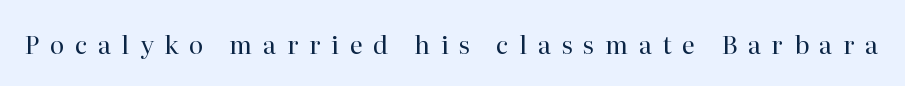
{"italic": "no", "bold": "no", "underline": "no", "letter_spacing": "wide", "letter_spacing_em": 0.42, "glyph_px": 25}
